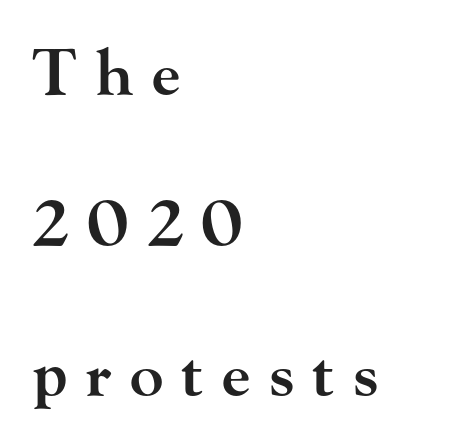
The image shows 63 px semibold, wide serif type, upright; set left-aligned, loose line spacing (2.39x), unusually wide letter spacing (+0.29 em), not underlined; high stroke contrast and a small x-height.
